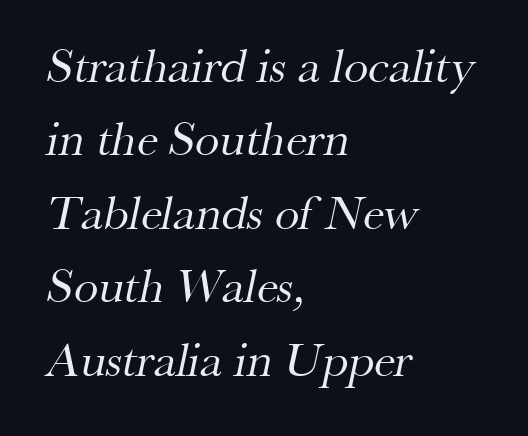
The image shows 49 px regular-weight serif type; set left-aligned, normal line spacing (1.5x), normal letter spacing, not underlined; medium stroke contrast and a small x-height.
